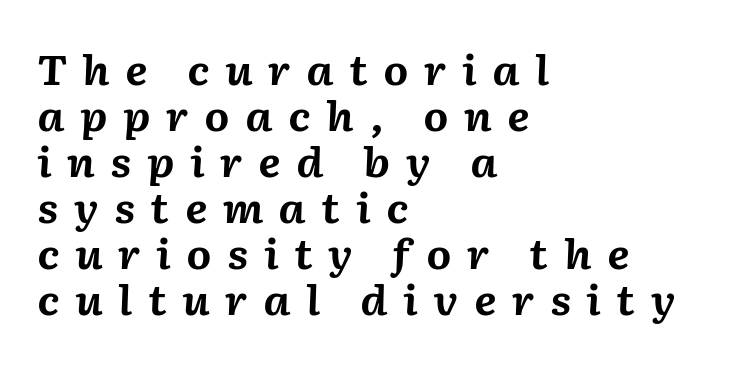
The string is rendered with underlining switched off. The font is running at its bold setting. Slanted lettering throughout. A student would call this left alignment; a typographer would say flush left, rag right. Successive baselines arrive quickly, one right under another.
